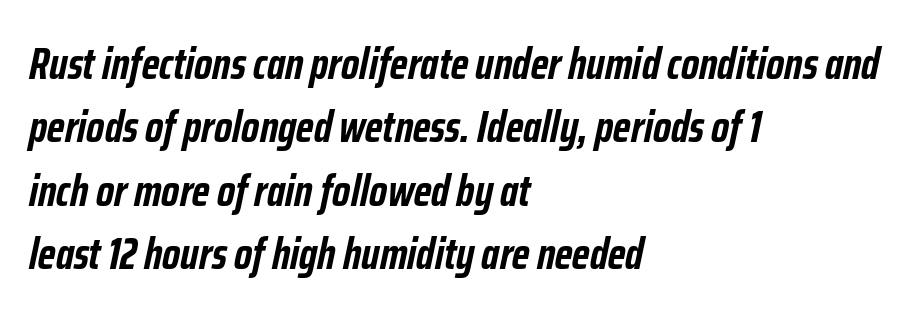
Heft: maximum for text — a bold. Observe the ordinary spacing: letters are neighbours, not strangers. A typesetter would call this proportional, since set widths differ per character. The paragraph shown leans on its left margin. The zone under the glyphs is completely vacant. The whole block is typeset with a tilt.
